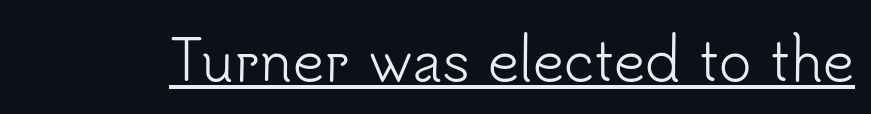
{"serif": "no", "italic": "no", "bold": "no", "weight": "light", "width": "normal", "stroke_contrast": "low", "x_height": "small", "monospaced": "no", "underline": "yes", "letter_spacing": "normal", "letter_spacing_em": 0.0, "glyph_px": 55}
